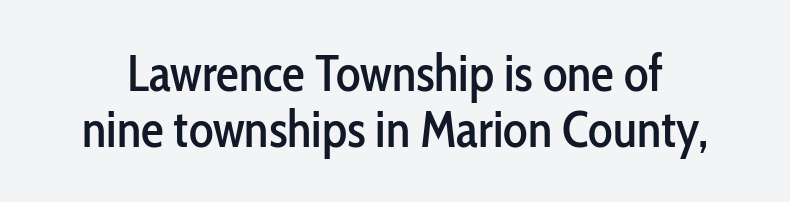
{"serif": "no", "italic": "no", "width": "condensed", "stroke_contrast": "low", "x_height": "medium", "monospaced": "no", "underline": "no", "line_spacing": "tight", "line_spacing_ratio": 1.1, "letter_spacing": "normal", "letter_spacing_em": 0.0, "glyph_px": 51}
